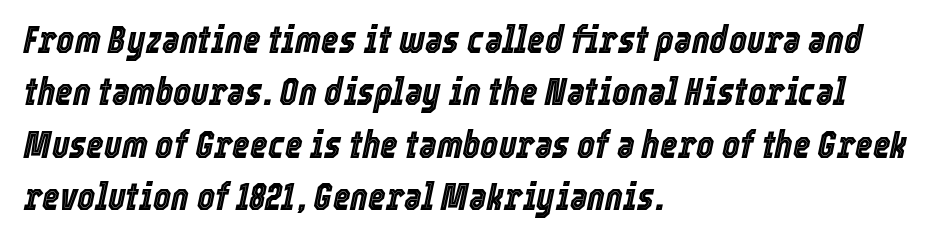
Notice how the stems are inclined rather than vertical — that's the hallmark of italics. Any mark beneath the type? The region is blank. The passage shown is typed in a proportional face where columns would drift. Each new line begins a customary step beneath the previous one.
